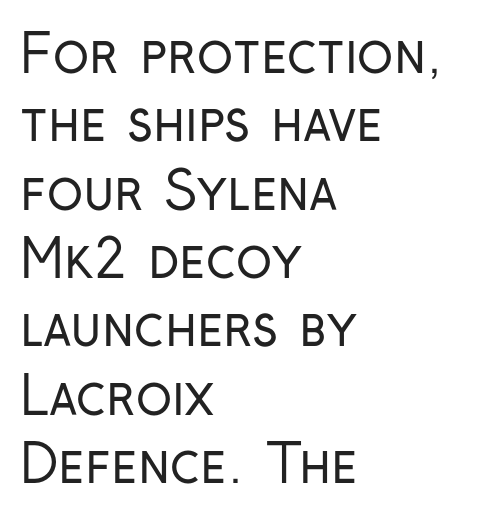
Q: Is the text bold? A: No.
Q: Is the text italic (slanted)? A: No, it is upright.
Q: Is the typeface a serif or a sans-serif typeface? A: Sans-serif.
Q: Is the text underlined? A: No.
Q: How is the paragraph aligned? A: Left-aligned.
Q: Is the spacing between letters normal or unusually wide? A: Normal.
Q: Is the spacing between lines tight, normal or loose? A: Normal.
Q: Width (condensed, normal, or wide)? A: Condensed.
Q: Stroke contrast? A: Low.
Q: x-height? A: Medium.
Q: Monospaced? A: No.
